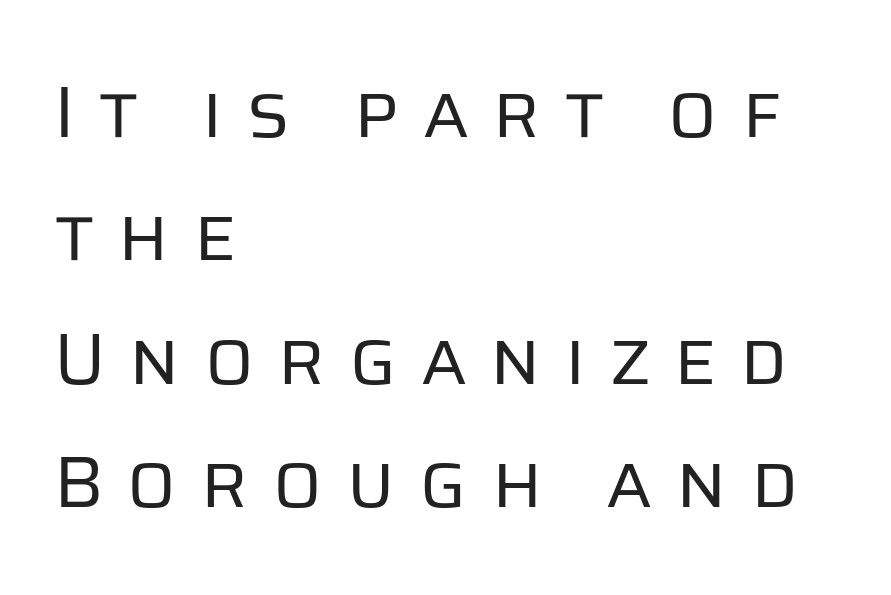
Q: Is the text bold? A: No.
Q: Is the text italic (slanted)? A: No, it is upright.
Q: Is the typeface a serif or a sans-serif typeface? A: Sans-serif.
Q: Is the text underlined? A: No.
Q: How is the paragraph aligned? A: Left-aligned.
Q: Is the spacing between letters normal or unusually wide? A: Unusually wide.
Q: Is the spacing between lines tight, normal or loose? A: Normal.
Q: Width (condensed, normal, or wide)? A: Normal.
Q: Stroke contrast? A: Low.
Q: x-height? A: Large.
Q: Monospaced? A: No.
